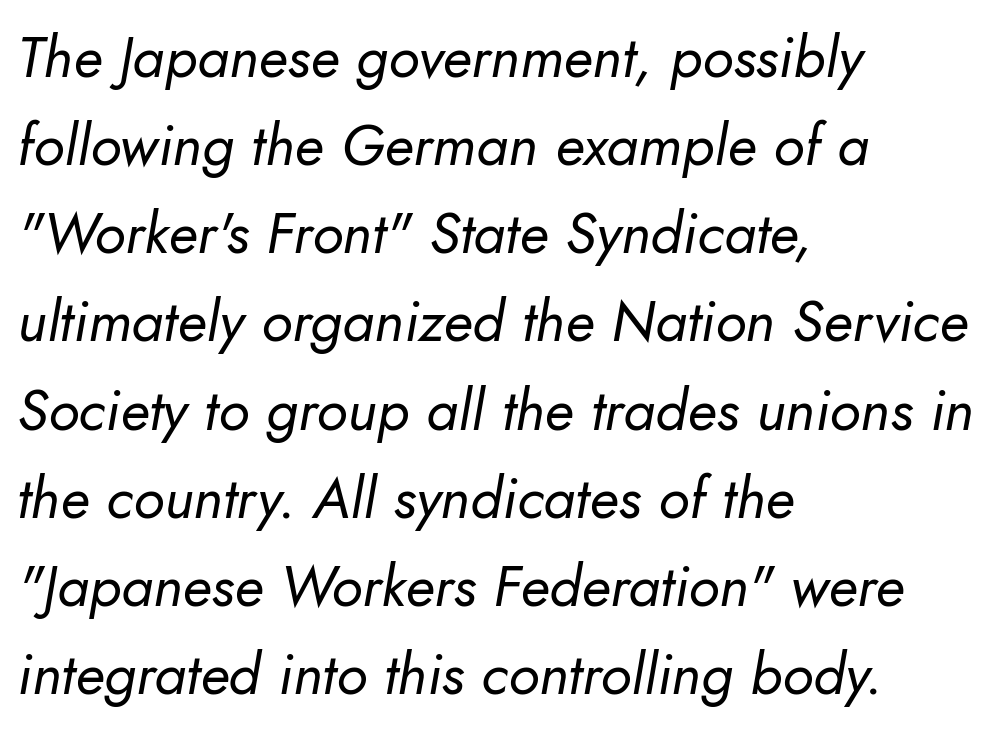
Line beginnings align vertically; line endings do not. When letters slant like this, we call the style italic. A clean baseline with only descenders dipping below it. You could not count columns in this text — the font is proportionally spaced. Each word holds together tightly as a unit, with standard inter-letter gaps.
